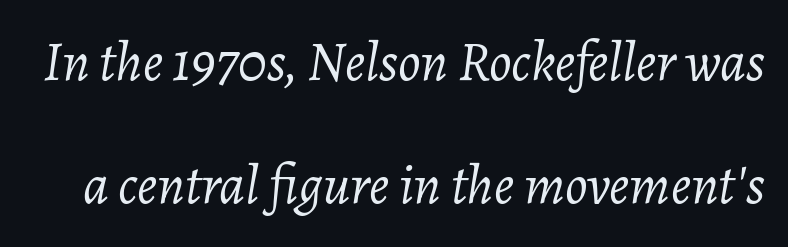
Q: Is the text bold? A: No.
Q: Is the text italic (slanted)? A: Yes, it leans right by about 7 degrees.
Q: Is the text underlined? A: No.
Q: Is the spacing between letters normal or unusually wide? A: Normal.
Q: Is the spacing between lines tight, normal or loose? A: Loose.
Q: Width (condensed, normal, or wide)? A: Normal.
Q: Stroke contrast? A: Low.
Q: x-height? A: Medium.
Q: Monospaced? A: No.
